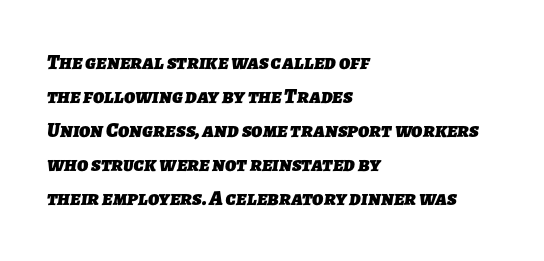
Q: Is the text bold? A: Yes.
Q: Is the text underlined? A: No.
Q: How is the paragraph aligned? A: Left-aligned.
Q: Is the spacing between letters normal or unusually wide? A: Normal.
Q: Is the spacing between lines tight, normal or loose? A: Normal.
